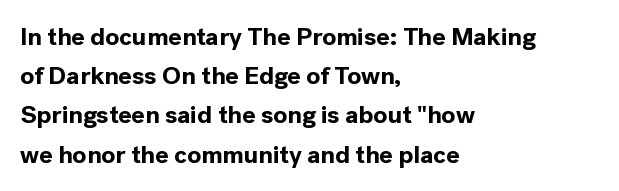
{"italic": "no", "bold": "yes", "underline": "no", "align": "left", "line_spacing": "normal", "line_spacing_ratio": 1.57, "letter_spacing": "normal", "letter_spacing_em": 0.0, "glyph_px": 25}
